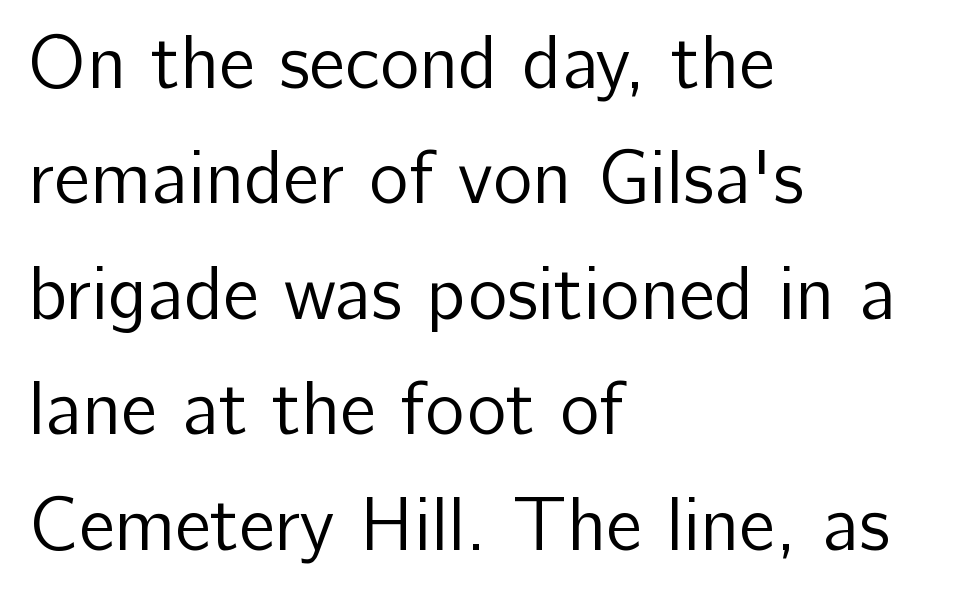
Each word holds together tightly as a unit, with standard inter-letter gaps. Underline: absent. Serifs: no, the terminals of the letterforms are clean. Nope, not italic — everything's standing straight. Line spacing here is normal.
